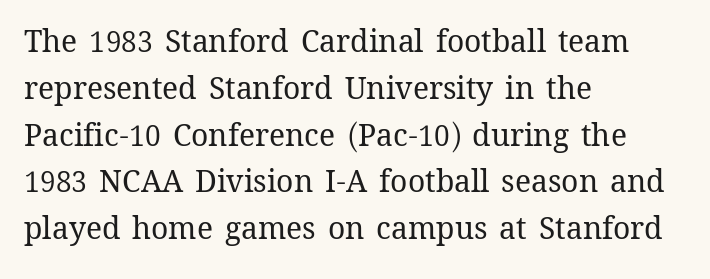
{"italic": "no", "bold": "no", "weight": "regular", "width": "normal", "stroke_contrast": "medium", "x_height": "medium", "monospaced": "no", "underline": "no", "align": "left", "line_spacing": "normal", "line_spacing_ratio": 1.56, "letter_spacing": "normal", "letter_spacing_em": 0.0, "glyph_px": 30}
